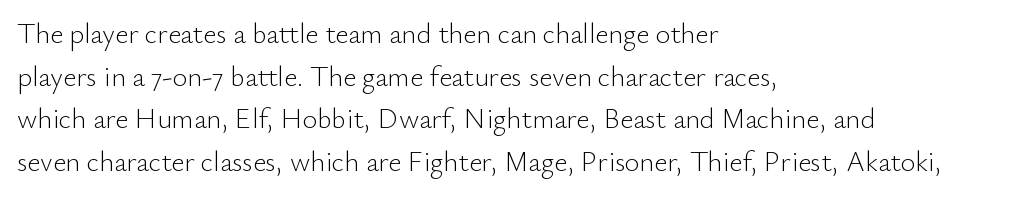
The image shows 28 px light sans-serif type, upright; set left-aligned, normal line spacing (1.52x), normal letter spacing, not underlined; low stroke contrast and a small x-height.
